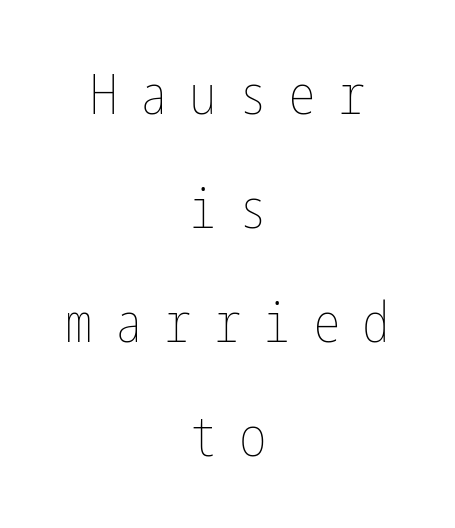
The image shows 55 px thin, condensed type, upright; set centered, loose line spacing (2.07x), unusually wide letter spacing (+0.4 em), not underlined; low stroke contrast and a medium x-height.
